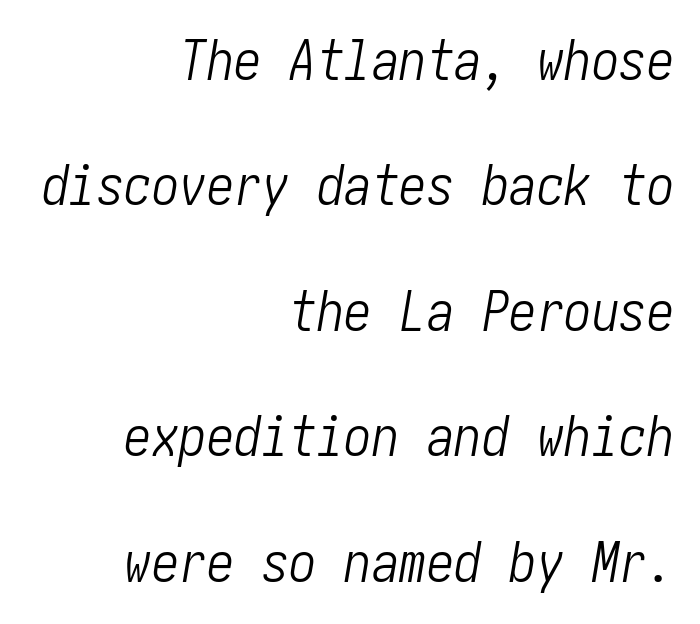
Q: Is the text bold? A: No.
Q: Is the text italic (slanted)? A: Yes, it leans right by about 10 degrees.
Q: Is the text underlined? A: No.
Q: How is the paragraph aligned? A: Right-aligned.
Q: Is the spacing between letters normal or unusually wide? A: Normal.
Q: Is the spacing between lines tight, normal or loose? A: Loose.
Q: Width (condensed, normal, or wide)? A: Condensed.
Q: Stroke contrast? A: Low.
Q: x-height? A: Medium.
